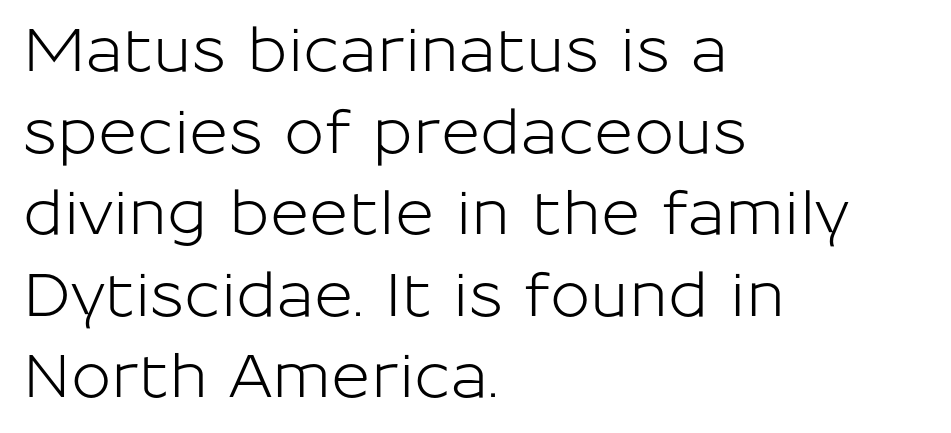
The image shows 60 px sans-serif type, upright; set left-aligned, normal line spacing (1.36x), normal letter spacing, not underlined; low stroke contrast and a medium x-height.
